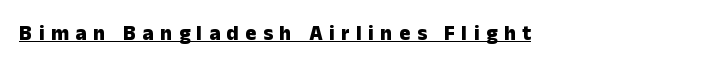
Decoration check: the copy is underlined. This is heavy type, rendered in bold. There is plenty of visible air inserted between adjacent glyphs. The type sits square on the baseline with zero lean.
